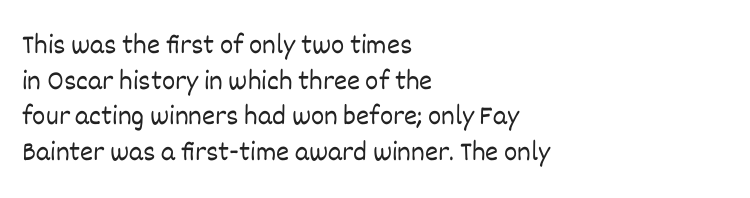
Q: Is the text bold? A: No.
Q: Is the text italic (slanted)? A: No, it is upright.
Q: Is the text underlined? A: No.
Q: How is the paragraph aligned? A: Left-aligned.
Q: Is the spacing between letters normal or unusually wide? A: Normal.
Q: Is the spacing between lines tight, normal or loose? A: Normal.
Q: Width (condensed, normal, or wide)? A: Normal.
Q: Stroke contrast? A: Low.
Q: x-height? A: Large.
Q: Monospaced? A: No.
